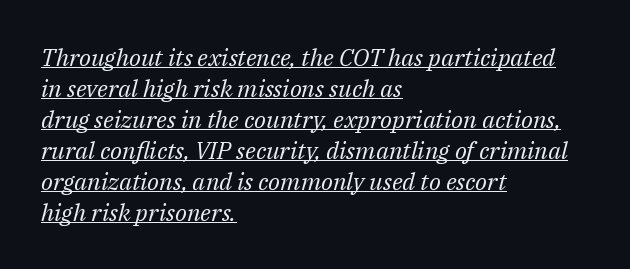
Q: Is the text bold? A: No.
Q: Is the text italic (slanted)? A: Yes, it leans right by about 14 degrees.
Q: Is the text underlined? A: Yes.
Q: How is the paragraph aligned? A: Left-aligned.
Q: Is the spacing between letters normal or unusually wide? A: Normal.
Q: Is the spacing between lines tight, normal or loose? A: Normal.
